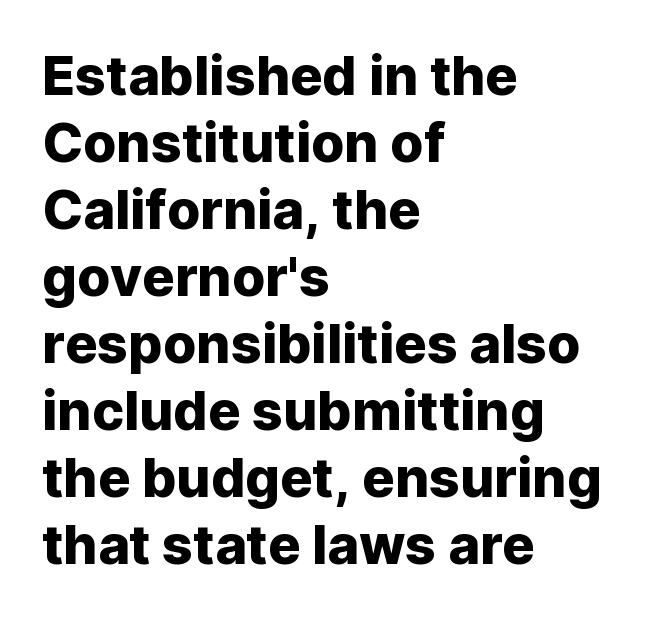
The image shows 54 px sans-serif type, upright; set left-aligned, line spacing 1.24x, normal letter spacing, not underlined; low stroke contrast and a medium x-height.
